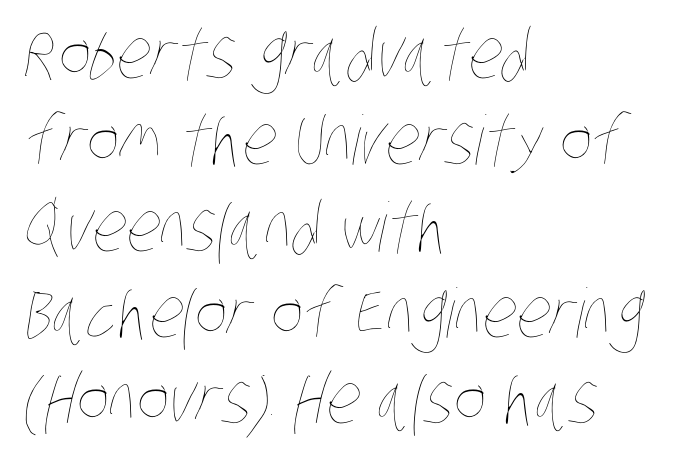
Q: Is the text bold? A: No.
Q: Is the text underlined? A: No.
Q: How is the paragraph aligned? A: Left-aligned.
Q: Is the spacing between letters normal or unusually wide? A: Normal.
Q: Is the spacing between lines tight, normal or loose? A: Normal.
Q: Width (condensed, normal, or wide)? A: Condensed.
Q: Stroke contrast? A: Low.
Q: x-height? A: Large.
Q: Monospaced? A: No.
